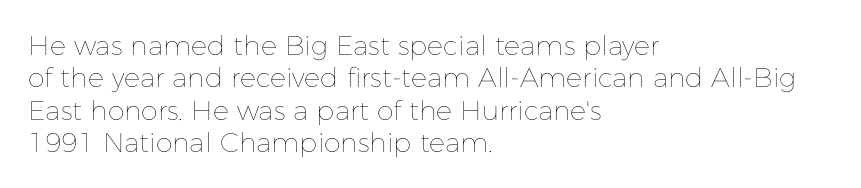
{"italic": "no", "bold": "no", "underline": "no", "align": "left", "line_spacing_ratio": 1.2, "letter_spacing": "normal", "letter_spacing_em": 0.0, "glyph_px": 27}
